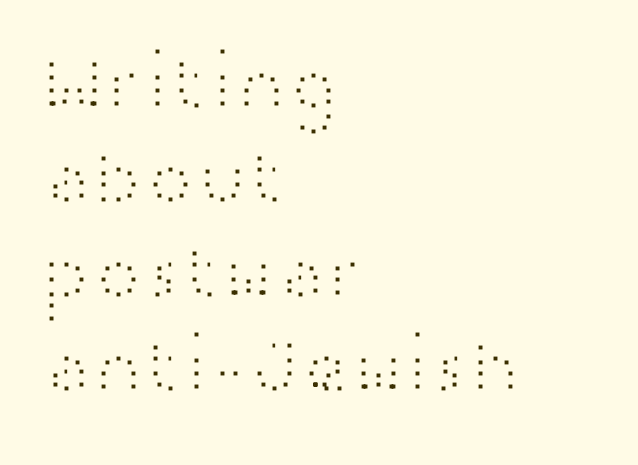
{"serif": "no", "italic": "no", "bold": "no", "weight": "light", "width": "wide", "stroke_contrast": "high", "x_height": "medium", "monospaced": "no", "underline": "no", "align": "left", "line_spacing_ratio": 1.21, "letter_spacing": "normal", "letter_spacing_em": 0.0, "glyph_px": 78}
